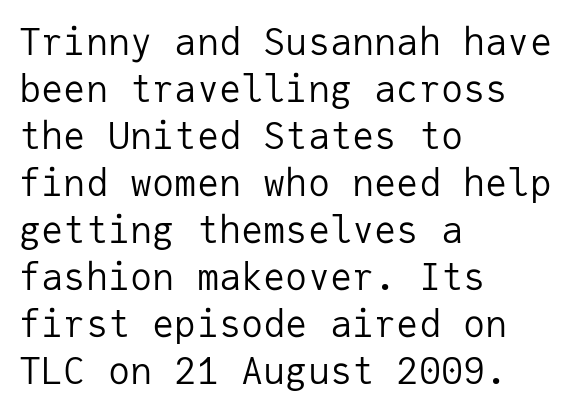
The image shows 37 px regular-weight sans-serif type, upright, monospaced; set left-aligned, normal line spacing (1.27x), normal letter spacing, not underlined; low stroke contrast and a medium x-height.
